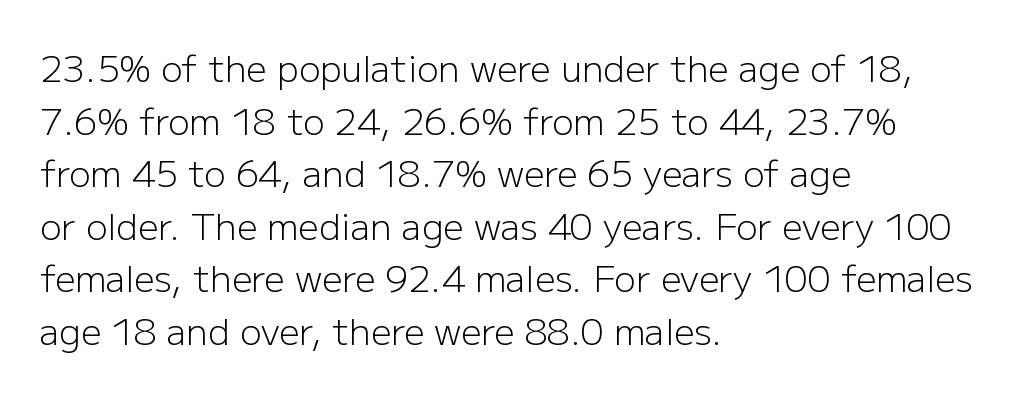
Nope, not italic — everything's standing straight. Spacing between characters is what you'd get straight out of the box. Spacing verdict: proportional, widths tailored to each character. Rows of type keep a routine distance in the vertical direction.
